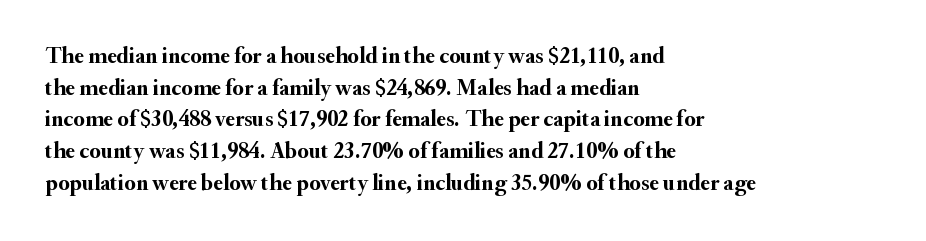
The image shows 23 px bold type, upright; set left-aligned, normal line spacing (1.38x), normal letter spacing, not underlined.
